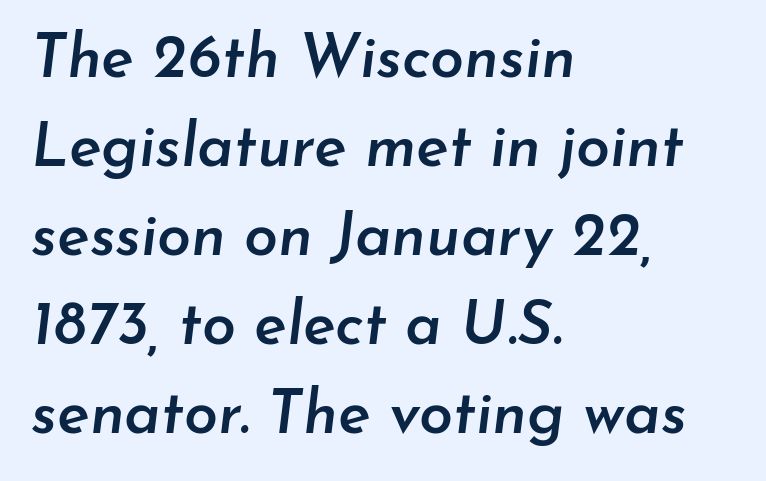
The image shows 61 px semibold type, italic (leaning right); set left-aligned, normal line spacing (1.46x), normal letter spacing, not underlined; low stroke contrast and a small x-height.
